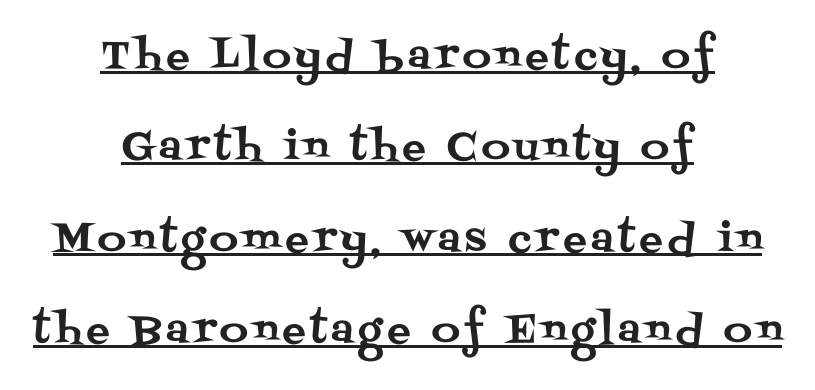
A typesetter would mark this as roman, not italic. A student would call this center alignment; a typographer would say set centered. Underlined type. Think of a printed novel: that variable character pitch is what you see here. Does the type have serifs? Yes, each stem ends in a small foot.
